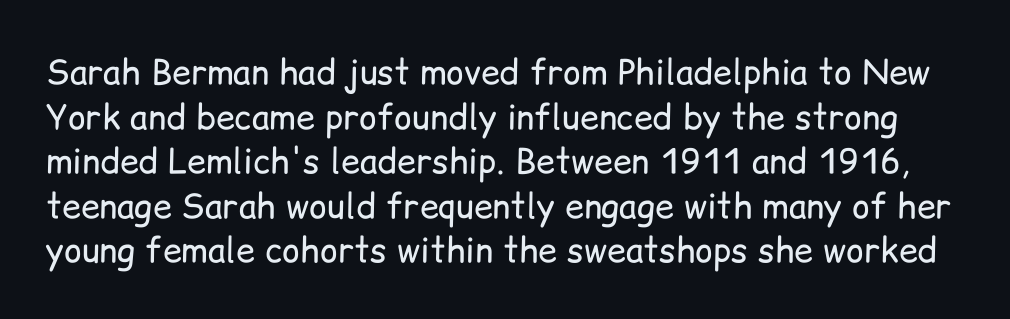
{"serif": "no", "italic": "no", "bold": "no", "weight": "regular", "width": "normal", "stroke_contrast": "low", "x_height": "medium", "monospaced": "no", "underline": "no", "line_spacing": "normal", "line_spacing_ratio": 1.31, "letter_spacing": "normal", "letter_spacing_em": 0.0, "glyph_px": 34}
